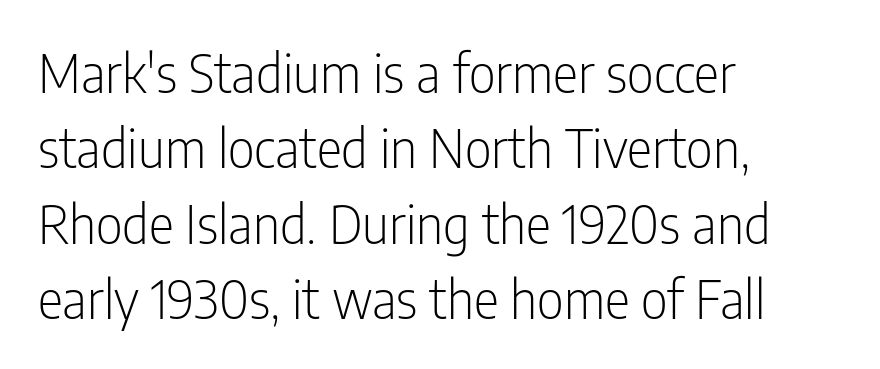
The image shows 53 px light, condensed sans-serif type, upright; set left-aligned, normal line spacing (1.42x), normal letter spacing, not underlined; low stroke contrast and a medium x-height.
